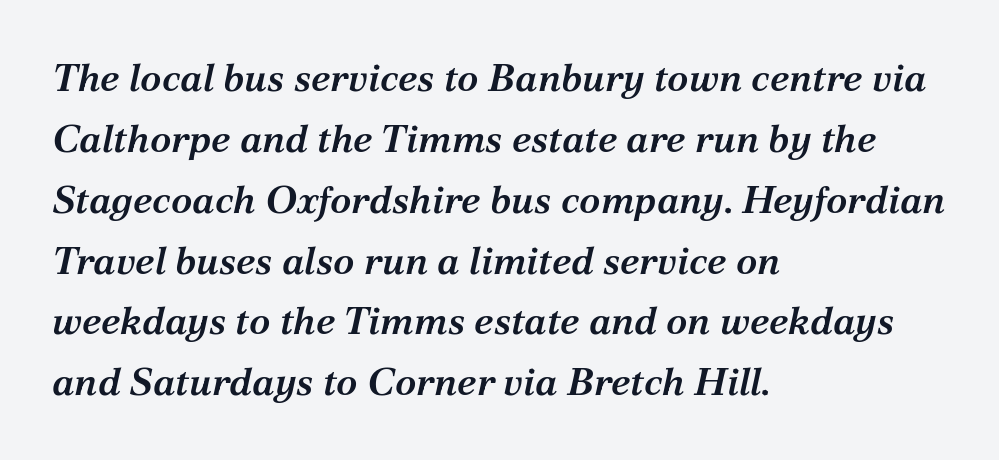
Stroke terminals: seriffed. How are the letters spaced? Ordinarily, with no added tracking. Evenly set lines give the paragraph a standard silhouette. Rendered with sloped, italic letterforms. Has an underline been added? It has not.
